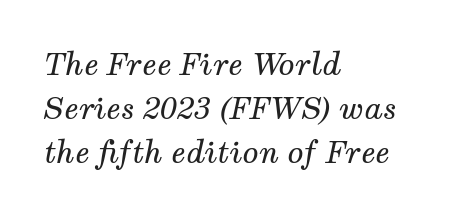
{"serif": "yes", "italic": "yes", "lean": "right", "slant_degrees": 12, "bold": "no", "weight": "regular", "width": "normal", "stroke_contrast": "medium", "x_height": "medium", "monospaced": "no", "underline": "no", "align": "left", "line_spacing": "normal", "line_spacing_ratio": 1.47, "letter_spacing": "normal", "letter_spacing_em": 0.0, "glyph_px": 30}
